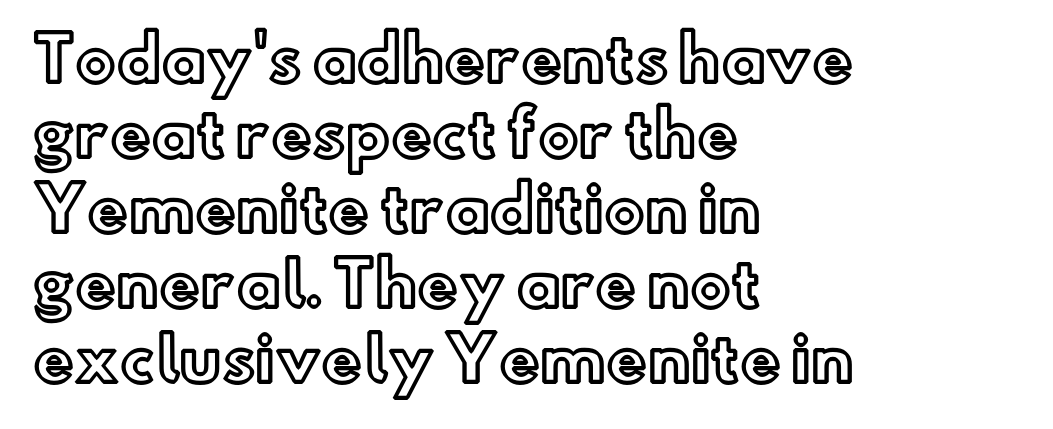
A typesetter would call this proportional, since set widths differ per character. Designer's note — italics off, roman on. These lines stack with their left ends in a neat column. Only glyphs here, with clear space below each row.
